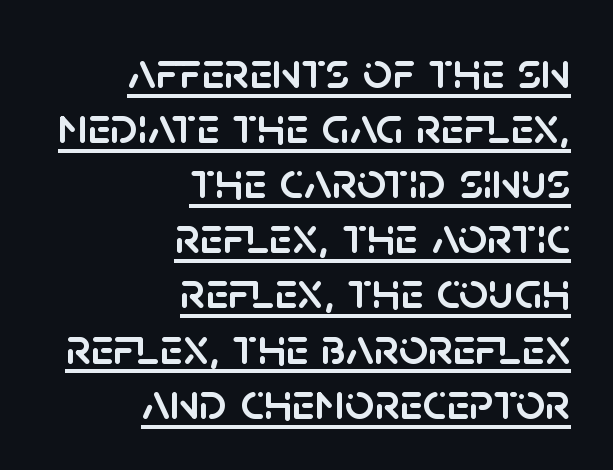
The image shows 52 px sans-serif type, upright; set right-aligned, tight line spacing (1.06x), normal letter spacing, underlined; low stroke contrast and a large x-height.
